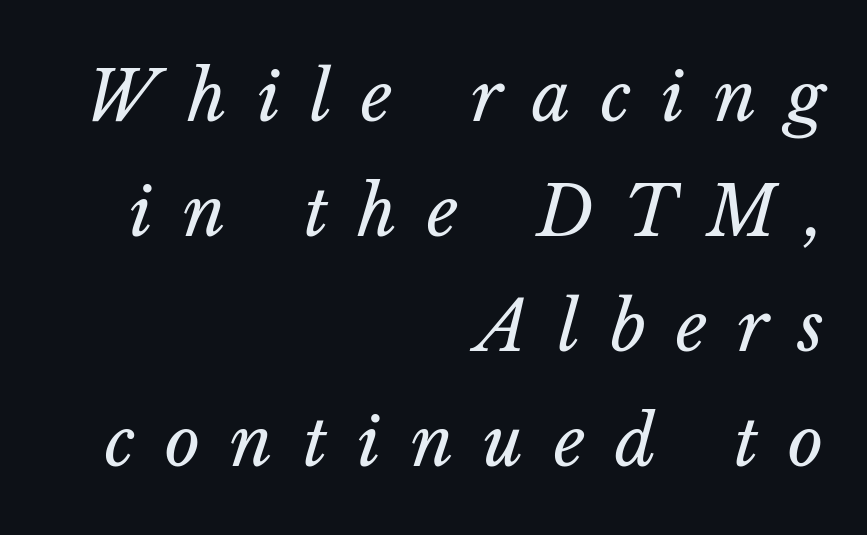
{"italic": "yes", "lean": "right", "slant_degrees": 14, "bold": "no", "weight": "regular", "width": "normal", "stroke_contrast": "low", "x_height": "medium", "monospaced": "no", "underline": "no", "align": "right", "line_spacing": "normal", "line_spacing_ratio": 1.69, "letter_spacing": "wide", "letter_spacing_em": 0.44, "glyph_px": 68}
